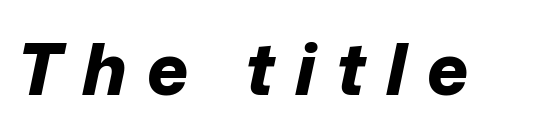
Q: Is the text bold? A: Yes.
Q: Is the text italic (slanted)? A: Yes, it leans right by about 12 degrees.
Q: Is the text underlined? A: No.
Q: Is the spacing between letters normal or unusually wide? A: Unusually wide.
Q: Width (condensed, normal, or wide)? A: Normal.
Q: Stroke contrast? A: Low.
Q: x-height? A: Medium.
Q: Monospaced? A: No.
